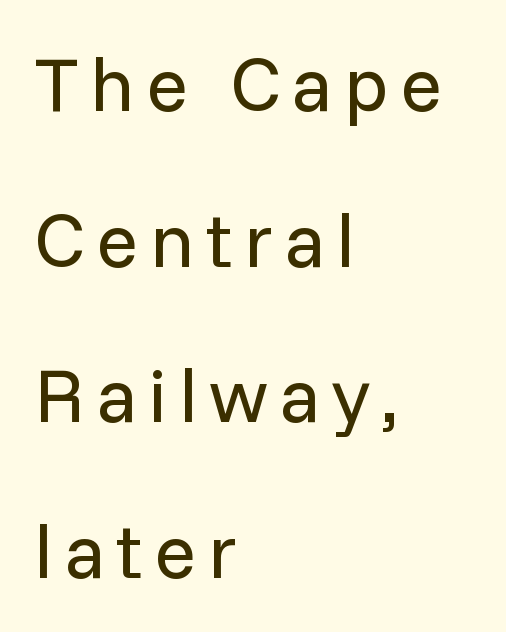
Here the designer chose a conventional face with non-uniform glyph widths. Nobody drew a line under any word here. When letters stand straight like this, we call the style roman or upright. Serif or sans? Sans — the stroke terminals are bare. Horizontally, the lines are justified to the leading edge only. Weight class: somewhere from thin through regular.
